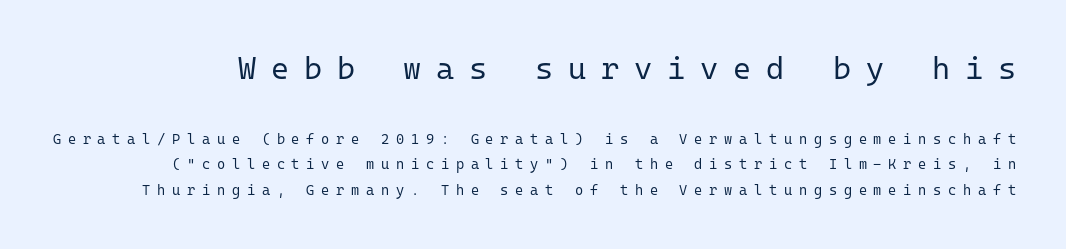
Q: Is the text bold? A: No.
Q: Is the text italic (slanted)? A: No, it is upright.
Q: Is the typeface a serif or a sans-serif typeface? A: Sans-serif.
Q: Is the text underlined? A: No.
Q: Is the spacing between letters normal or unusually wide? A: Unusually wide.
Q: Which block of text is set in a larger size, the first (top) or the second (bottom)? A: The first (top) one.
Q: Width (condensed, normal, or wide)? A: Normal.
Q: Stroke contrast? A: Low.
Q: x-height? A: Medium.
Q: Monospaced? A: Yes.
